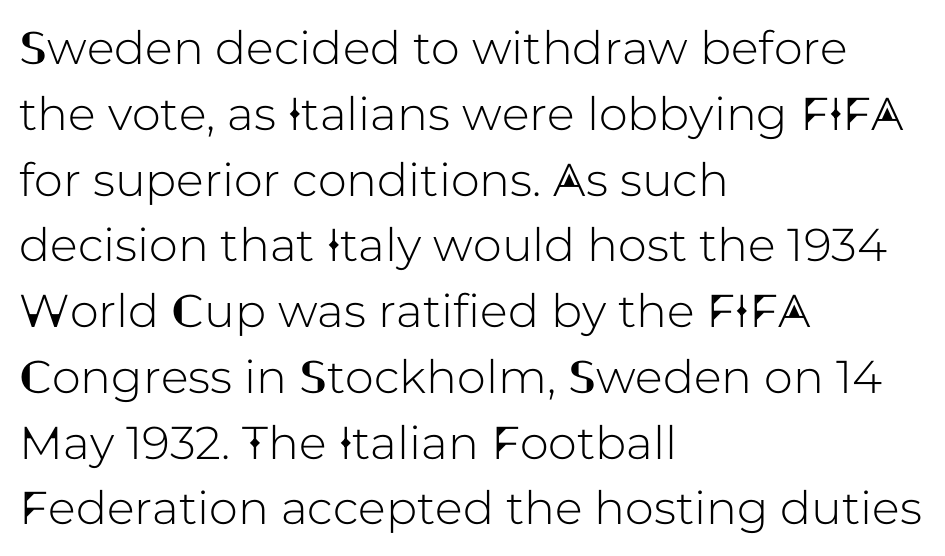
The block of text has a typical density, with ordinary space between rows. No italicization has been applied; the sample stays upright. The passage shown is typeset with a sans-serif family. Line beginnings align vertically; line endings do not. Students, note that the glyphs here touch the page at normal intervals. The space beneath each line is pristine and unruled.
